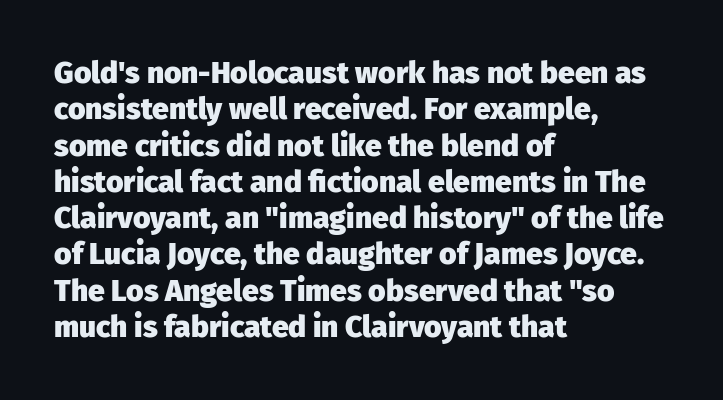
Strokes here are thick enough to call this a true bold. Nothing unusual about the tracking: characters are spaced as the font intends. Character widths vary here, with narrow letters taking less room than wide ones. The string is rendered with underlining switched off. Alignment: flush left.
